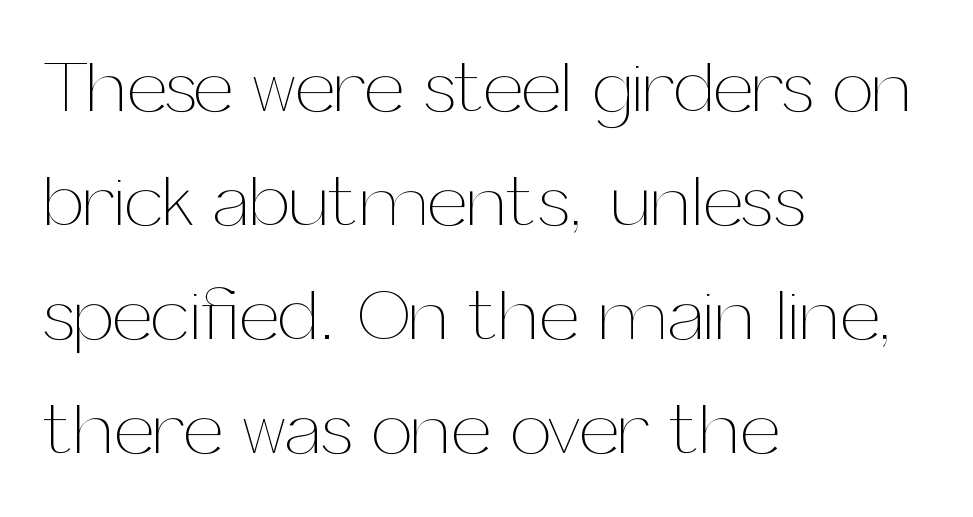
{"italic": "no", "bold": "no", "weight": "thin", "width": "normal", "stroke_contrast": "medium", "x_height": "medium", "monospaced": "no", "underline": "no", "align": "left", "line_spacing": "normal", "line_spacing_ratio": 1.56, "letter_spacing": "normal", "letter_spacing_em": 0.0, "glyph_px": 73}
